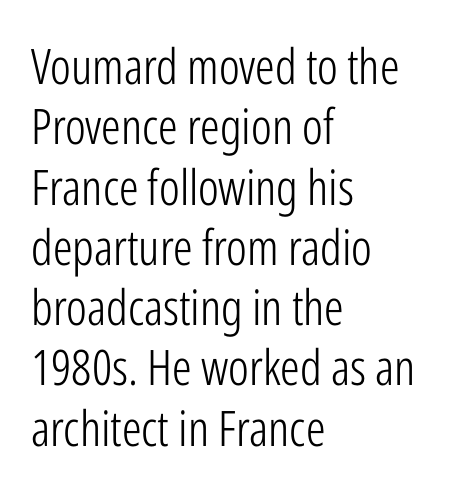
Q: Is the text bold? A: No.
Q: Is the text italic (slanted)? A: No, it is upright.
Q: Is the typeface a serif or a sans-serif typeface? A: Sans-serif.
Q: Is the text underlined? A: No.
Q: How is the paragraph aligned? A: Left-aligned.
Q: Is the spacing between letters normal or unusually wide? A: Normal.
Q: Width (condensed, normal, or wide)? A: Condensed.
Q: Stroke contrast? A: Low.
Q: x-height? A: Medium.
Q: Monospaced? A: No.
